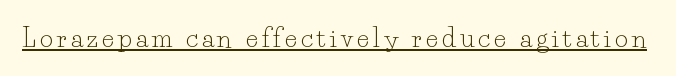
Stems here are at most as thick as an everyday book face. The specimen reads as upright at a glance. Underlining? Definitely there.
